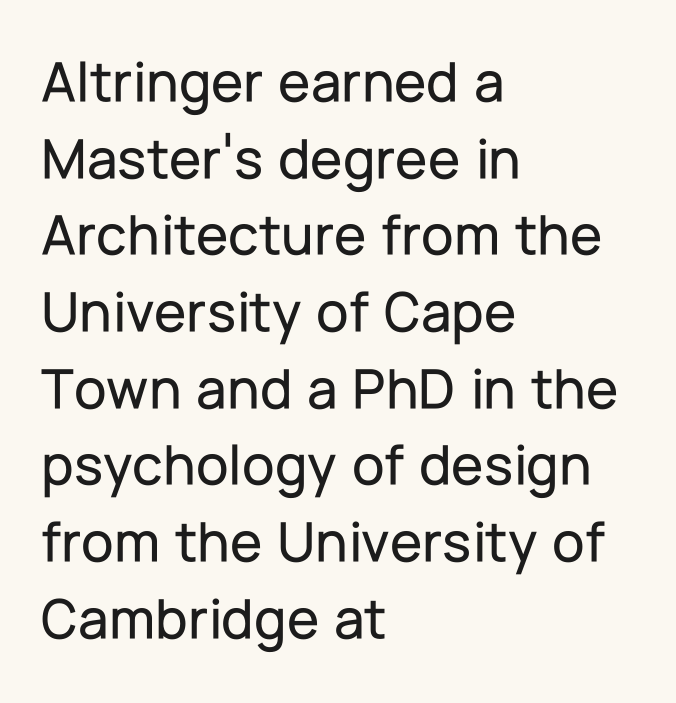
Q: Is the text italic (slanted)? A: No, it is upright.
Q: Is the typeface a serif or a sans-serif typeface? A: Sans-serif.
Q: Is the text underlined? A: No.
Q: How is the paragraph aligned? A: Left-aligned.
Q: Is the spacing between letters normal or unusually wide? A: Normal.
Q: Is the spacing between lines tight, normal or loose? A: Normal.
Q: Width (condensed, normal, or wide)? A: Normal.
Q: Stroke contrast? A: Low.
Q: x-height? A: Medium.
Q: Monospaced? A: No.
